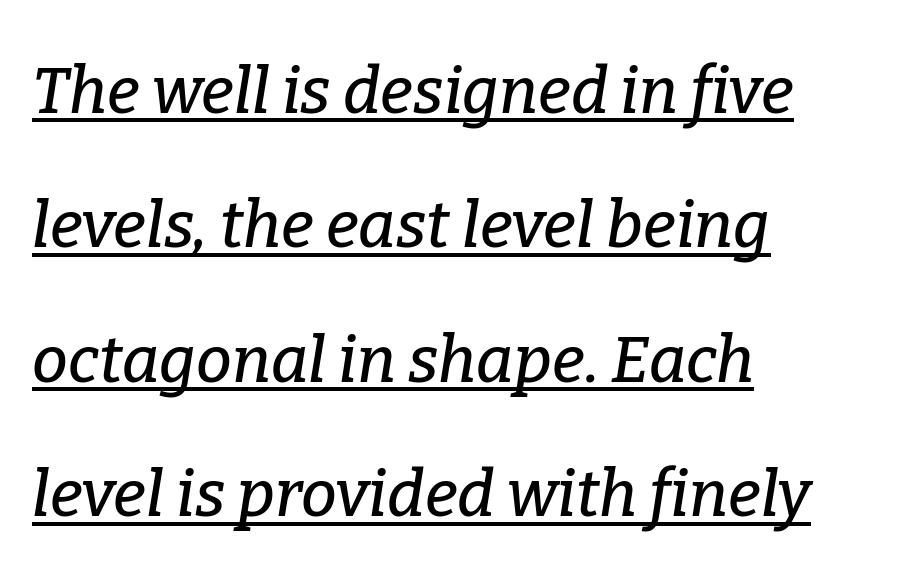
Q: Is the text italic (slanted)? A: Yes, it leans right by about 9 degrees.
Q: Is the typeface a serif or a sans-serif typeface? A: Serif.
Q: Is the text underlined? A: Yes.
Q: How is the paragraph aligned? A: Left-aligned.
Q: Is the spacing between letters normal or unusually wide? A: Normal.
Q: Is the spacing between lines tight, normal or loose? A: Loose.
Q: Width (condensed, normal, or wide)? A: Normal.
Q: Stroke contrast? A: Low.
Q: x-height? A: Medium.
Q: Monospaced? A: No.
